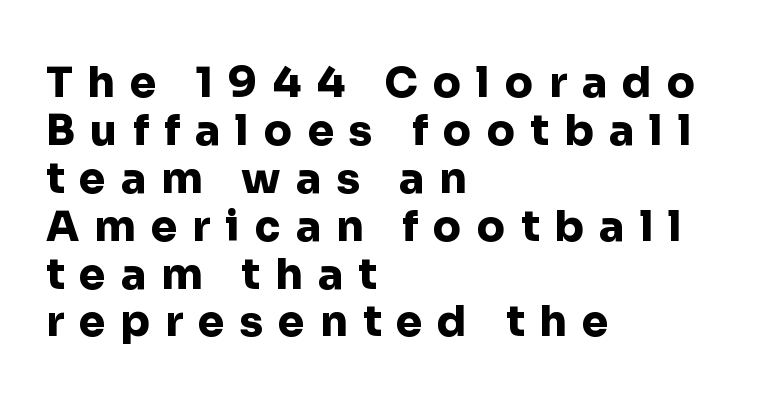
Every character sits straight up, as roman type does. Layout note: lines flush left. Spacing verdict: proportional, widths tailored to each character. These lines are composed in type without serifs.
